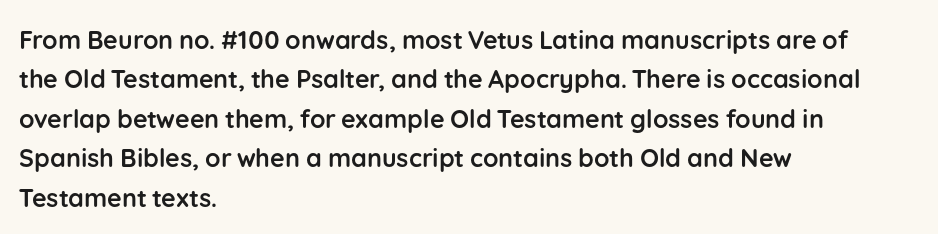
{"italic": "no", "bold": "yes", "underline": "no", "align": "left", "line_spacing": "normal", "line_spacing_ratio": 1.58, "letter_spacing": "normal", "letter_spacing_em": 0.0, "glyph_px": 25}
